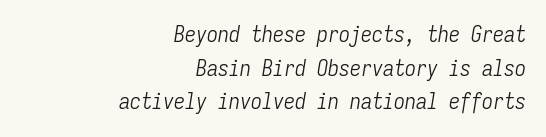
{"italic": "yes", "lean": "right", "slant_degrees": 9, "bold": "no", "underline": "no", "align": "right", "line_spacing": "normal", "line_spacing_ratio": 1.53, "letter_spacing": "normal", "letter_spacing_em": 0.0, "glyph_px": 22}
